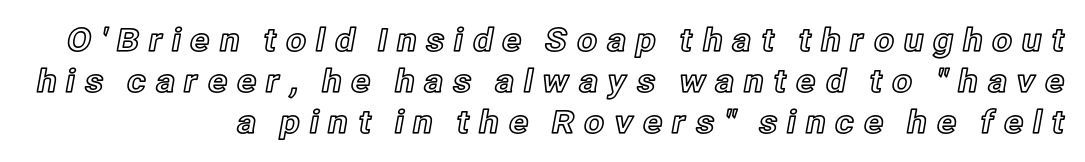
Q: Is the text italic (slanted)? A: Yes.
Q: Is the text underlined? A: No.
Q: How is the paragraph aligned? A: Right-aligned.
Q: Is the spacing between letters normal or unusually wide? A: Unusually wide.
Q: Is the spacing between lines tight, normal or loose? A: Normal.
Q: Width (condensed, normal, or wide)? A: Normal.
Q: x-height? A: Medium.
Q: Monospaced? A: No.
